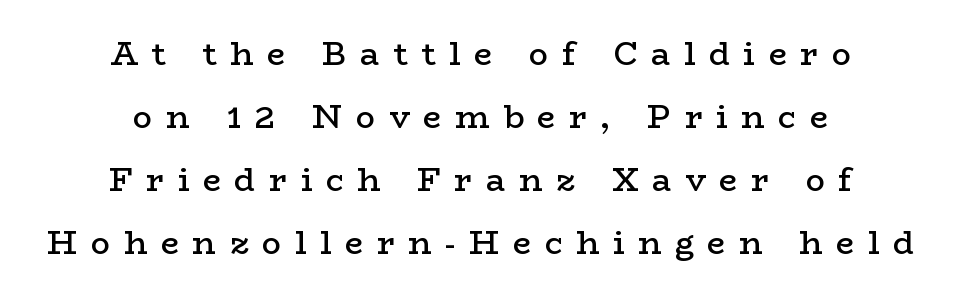
Q: Is the text bold? A: Semi-bold.
Q: Is the text italic (slanted)? A: No, it is upright.
Q: Is the typeface a serif or a sans-serif typeface? A: Serif.
Q: Is the text underlined? A: No.
Q: How is the paragraph aligned? A: Centered.
Q: Is the spacing between letters normal or unusually wide? A: Unusually wide.
Q: Is the spacing between lines tight, normal or loose? A: Loose.
Q: Width (condensed, normal, or wide)? A: Wide.
Q: Stroke contrast? A: Low.
Q: x-height? A: Medium.
Q: Monospaced? A: No.
